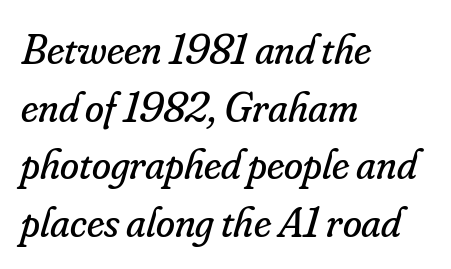
Q: Is the text bold? A: No.
Q: Is the text italic (slanted)? A: Yes, it leans right by about 16 degrees.
Q: Is the typeface a serif or a sans-serif typeface? A: Serif.
Q: Is the text underlined? A: No.
Q: How is the paragraph aligned? A: Left-aligned.
Q: Is the spacing between letters normal or unusually wide? A: Normal.
Q: Is the spacing between lines tight, normal or loose? A: Normal.
Q: Width (condensed, normal, or wide)? A: Normal.
Q: Stroke contrast? A: Low.
Q: x-height? A: Small.
Q: Monospaced? A: No.
